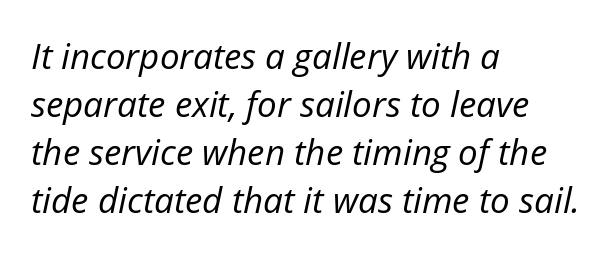
The image shows 35 px regular-weight type, italic (leaning right); set left-aligned, normal line spacing (1.37x), normal letter spacing, not underlined; low stroke contrast and a medium x-height.
